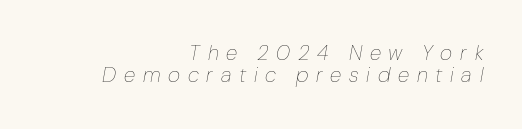
{"italic": "yes", "lean": "right", "slant_degrees": 10, "bold": "no", "underline": "no", "align": "right", "line_spacing": "tight", "line_spacing_ratio": 1.06, "letter_spacing": "wide", "letter_spacing_em": 0.37, "glyph_px": 21}
